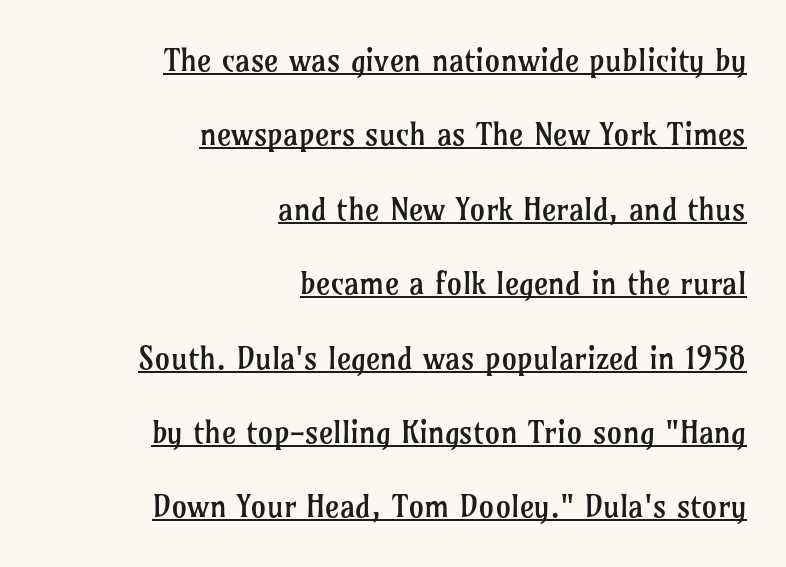
{"serif": "yes", "italic": "no", "bold": "no", "weight": "regular", "width": "normal", "stroke_contrast": "low", "x_height": "medium", "monospaced": "no", "underline": "yes", "align": "right", "line_spacing": "loose", "line_spacing_ratio": 2.4, "letter_spacing": "normal", "letter_spacing_em": 0.0, "glyph_px": 31}
